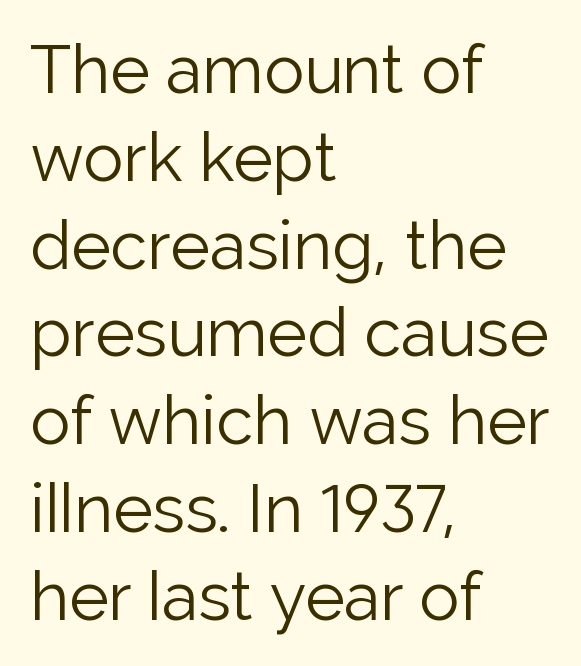
The image shows 67 px light sans-serif type, upright; set left-aligned, normal line spacing (1.31x), normal letter spacing, not underlined; low stroke contrast and a medium x-height.
